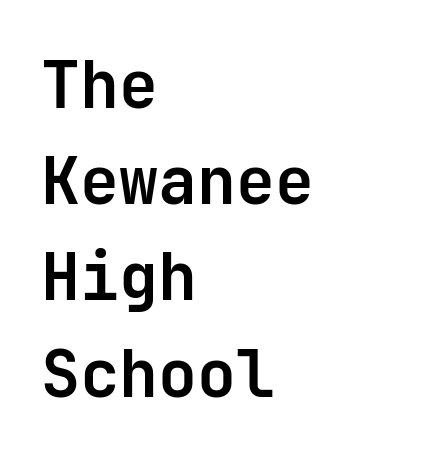
The line texture is even and compact thanks to regular tracking. Notice how the passage keeps a crisp vertical edge on the left only. The specimen reads as upright at a glance. This is sans-serif lettering, the kind often seen on screens and signage.
